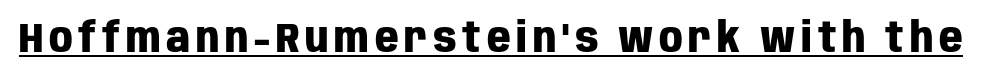
Tall strokes in this sample are plumb rather than angled. Set as a true bold cut, around the 700 mark. Compared with undecorated copy, this sample adds a rule below the words. Regarding serifs, this sample does without them. This sample has the flowing, uneven cadence of proportional lettering.
